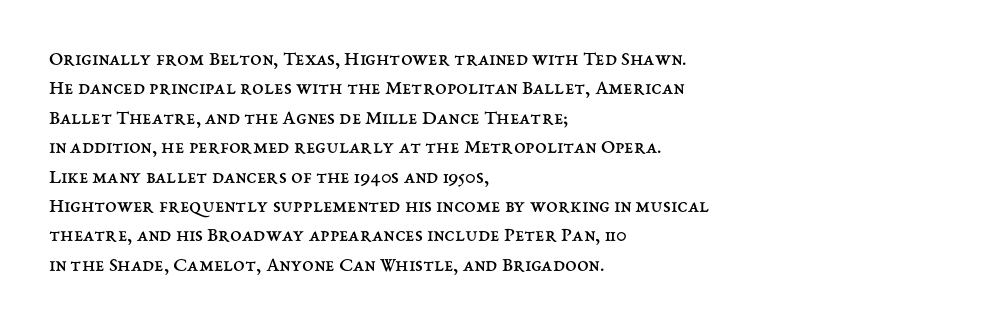
A clean baseline with only descenders dipping below it. If you drew a line through each stem, it would be perfectly vertical. Honestly, the row spacing looks completely unremarkable. Is this a heavy cut? Hardly; it is regular or lighter.
